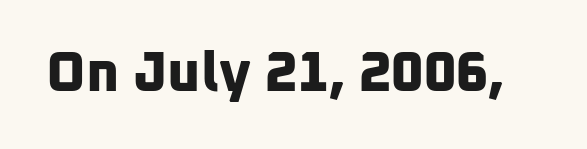
{"serif": "no", "bold": "yes", "weight": "bold", "width": "normal", "stroke_contrast": "low", "x_height": "medium", "monospaced": "no", "underline": "no", "letter_spacing": "normal", "letter_spacing_em": 0.0, "glyph_px": 56}
